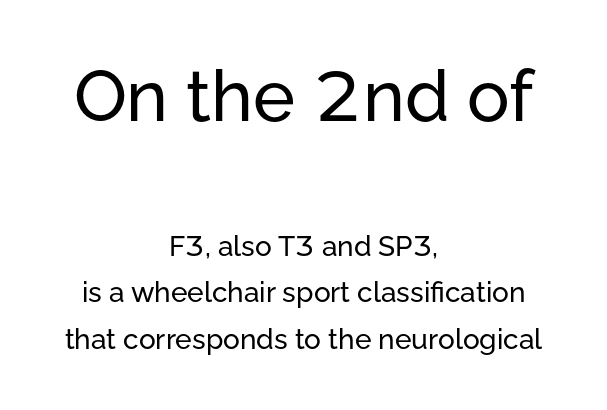
Q: Is the text italic (slanted)? A: No, it is upright.
Q: Is the typeface a serif or a sans-serif typeface? A: Sans-serif.
Q: Is the text underlined? A: No.
Q: How is the paragraph aligned? A: Centered.
Q: Is the spacing between letters normal or unusually wide? A: Normal.
Q: Is the spacing between lines tight, normal or loose? A: Normal.
Q: Which block of text is set in a larger size, the first (top) or the second (bottom)? A: The first (top) one.
Q: Width (condensed, normal, or wide)? A: Normal.
Q: Stroke contrast? A: Low.
Q: x-height? A: Medium.
Q: Monospaced? A: No.
